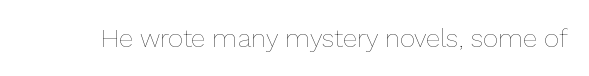
A roman cut, with each character standing at attention. Decoration check: the copy has no underline. The gaps between neighbouring characters are ordinary and unremarkable. Bold? No — there's no thickening of the strokes.
